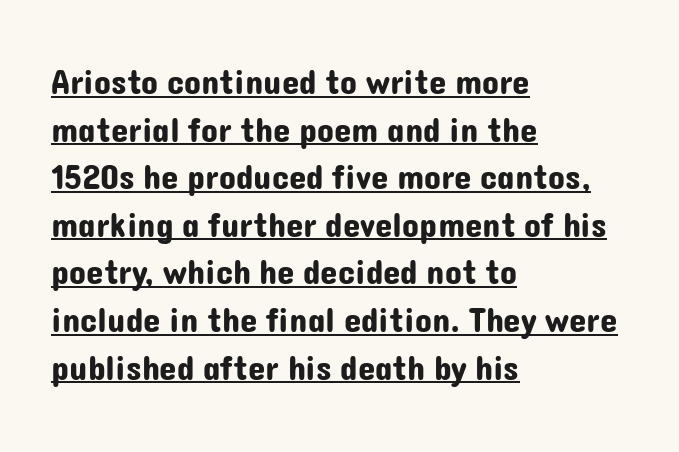
Q: Is the text italic (slanted)? A: No, it is upright.
Q: Is the typeface a serif or a sans-serif typeface? A: Sans-serif.
Q: Is the text underlined? A: Yes.
Q: How is the paragraph aligned? A: Left-aligned.
Q: Is the spacing between letters normal or unusually wide? A: Normal.
Q: Is the spacing between lines tight, normal or loose? A: Normal.
Q: Width (condensed, normal, or wide)? A: Normal.
Q: Stroke contrast? A: Low.
Q: x-height? A: Medium.
Q: Monospaced? A: No.
